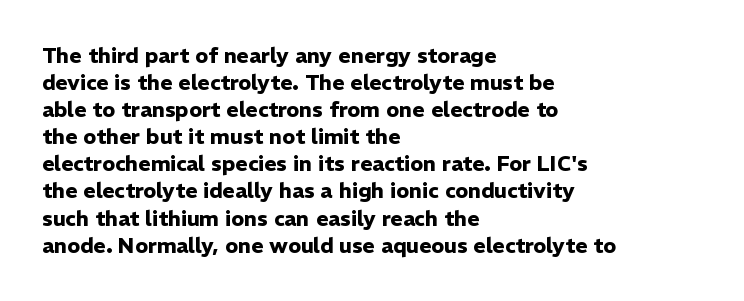
{"italic": "no", "bold": "yes", "underline": "no", "align": "left", "line_spacing": "normal", "line_spacing_ratio": 1.29, "letter_spacing": "normal", "letter_spacing_em": 0.0, "glyph_px": 21}
